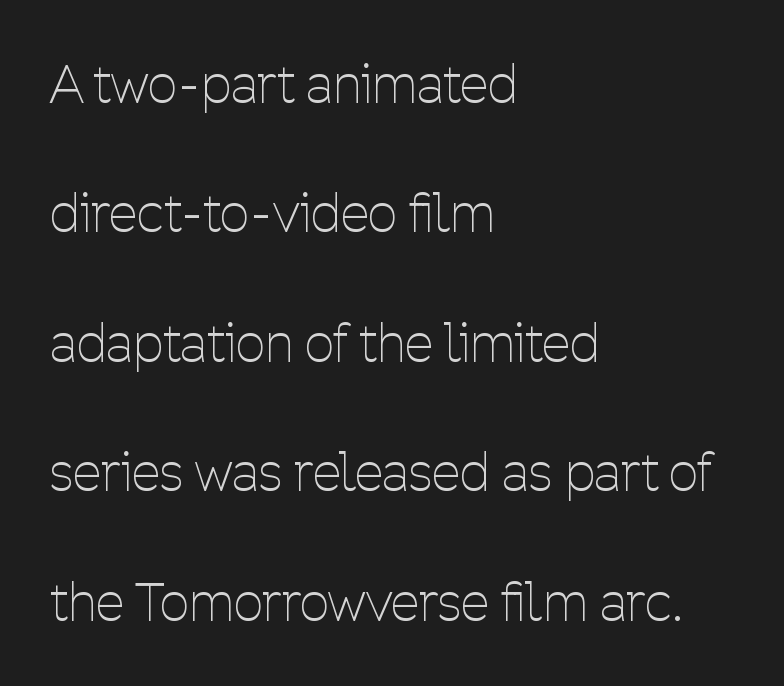
{"serif": "no", "italic": "no", "bold": "no", "weight": "thin", "width": "condensed", "stroke_contrast": "low", "x_height": "medium", "monospaced": "no", "underline": "no", "align": "left", "line_spacing": "loose", "line_spacing_ratio": 2.49, "letter_spacing": "normal", "letter_spacing_em": 0.0, "glyph_px": 52}
